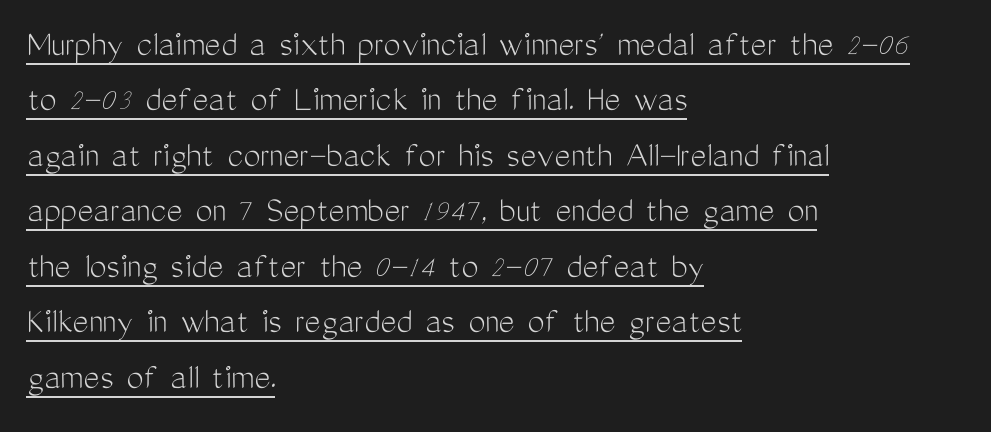
Decoration check: the copy is underlined. These glyphs show unthickened strokes, regular width or finer. The typesetter chose a ragged-right arrangement here. Tracking here is standard; glyphs follow each other at the usual distance.
